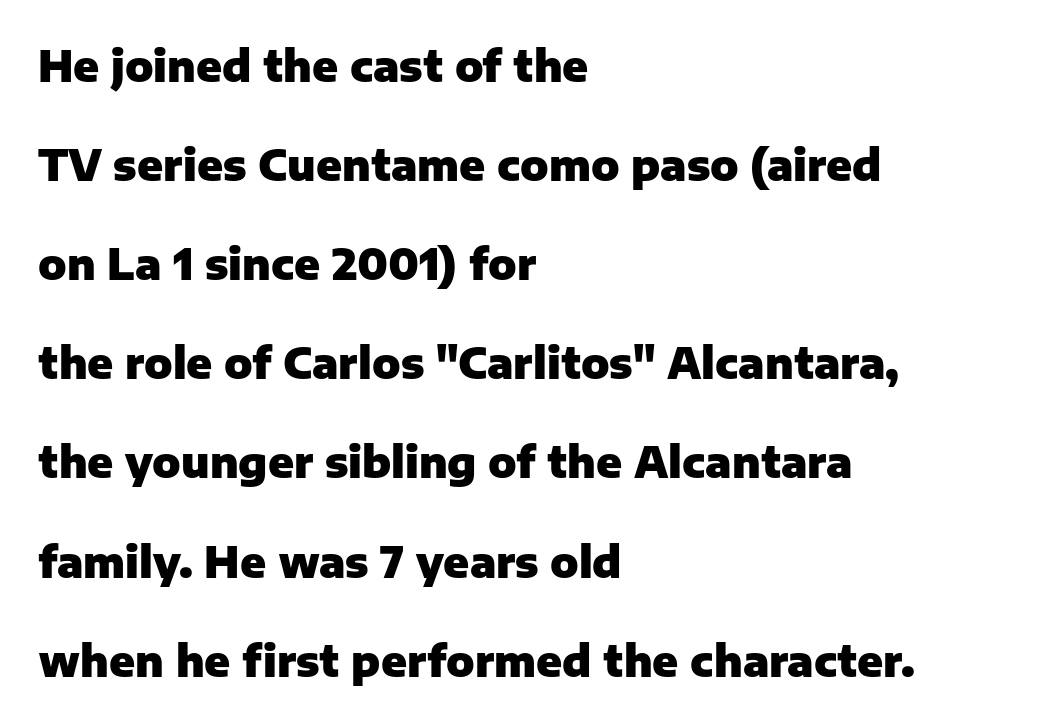
Q: Is the text bold? A: Yes.
Q: Is the text italic (slanted)? A: No, it is upright.
Q: Is the typeface a serif or a sans-serif typeface? A: Sans-serif.
Q: Is the text underlined? A: No.
Q: How is the paragraph aligned? A: Left-aligned.
Q: Is the spacing between letters normal or unusually wide? A: Normal.
Q: Is the spacing between lines tight, normal or loose? A: Loose.
Q: Width (condensed, normal, or wide)? A: Normal.
Q: Stroke contrast? A: Low.
Q: x-height? A: Medium.
Q: Monospaced? A: No.
